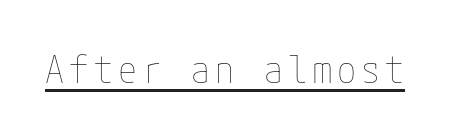
The image shows 38 px thin, condensed type, upright; set underlined; low stroke contrast and a medium x-height.
